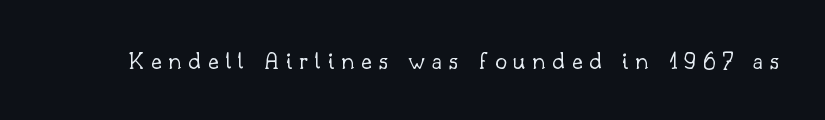
{"italic": "no", "bold": "no", "underline": "no", "letter_spacing": "wide", "letter_spacing_em": 0.26, "glyph_px": 26}
